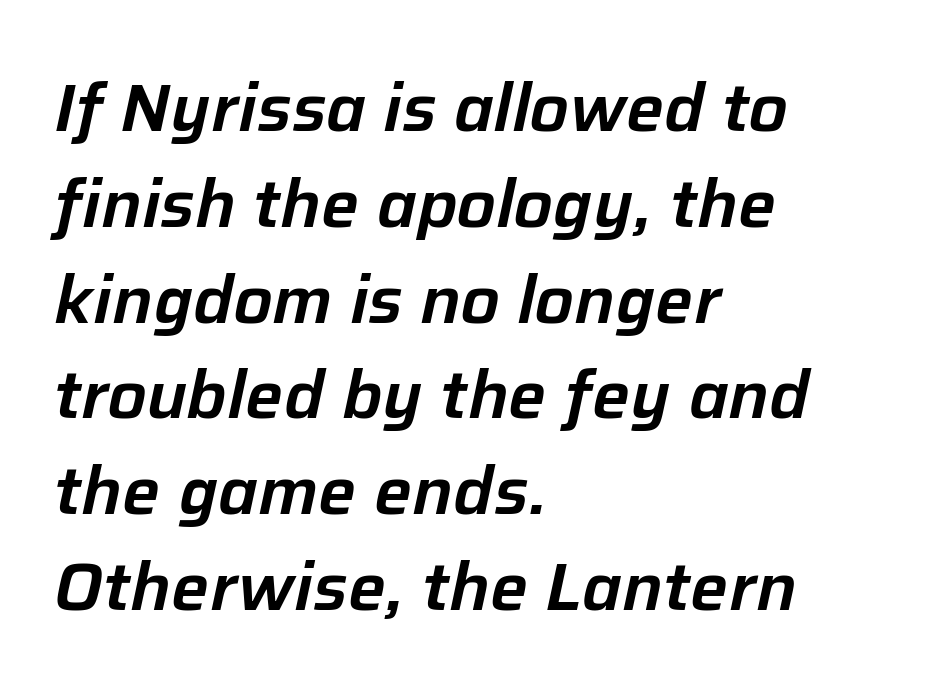
{"italic": "yes", "lean": "right", "slant_degrees": 12, "width": "normal", "stroke_contrast": "low", "x_height": "medium", "monospaced": "no", "underline": "no", "align": "left", "line_spacing": "normal", "line_spacing_ratio": 1.43, "letter_spacing": "normal", "letter_spacing_em": 0.0, "glyph_px": 67}
